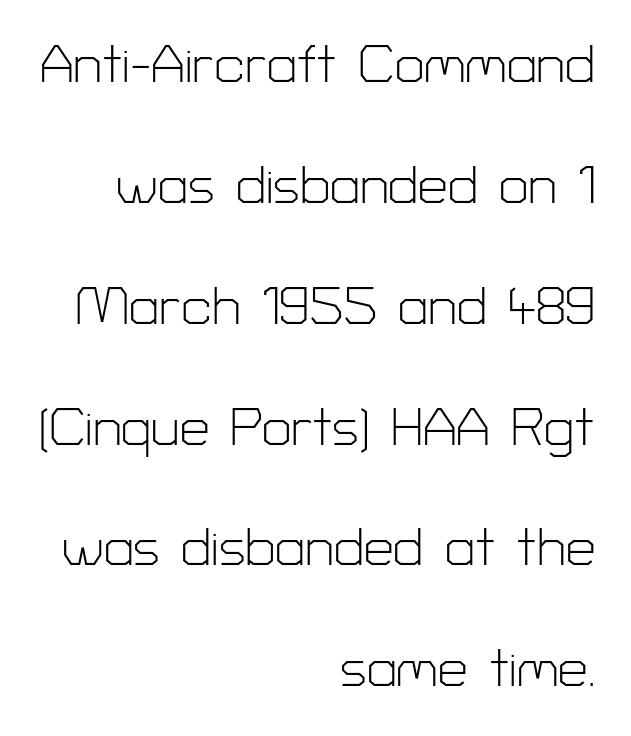
The image shows 53 px light sans-serif type, upright; set right-aligned, loose line spacing (2.28x), normal letter spacing, not underlined; low stroke contrast and a medium x-height.
